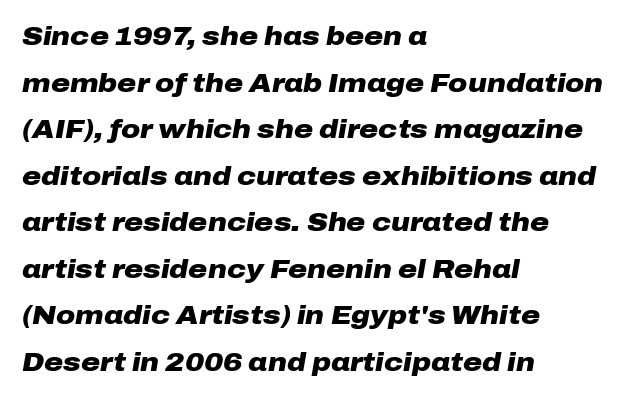
The image shows 26 px bold type, italic (leaning right); set left-aligned, line spacing 1.79x, normal letter spacing, not underlined.
